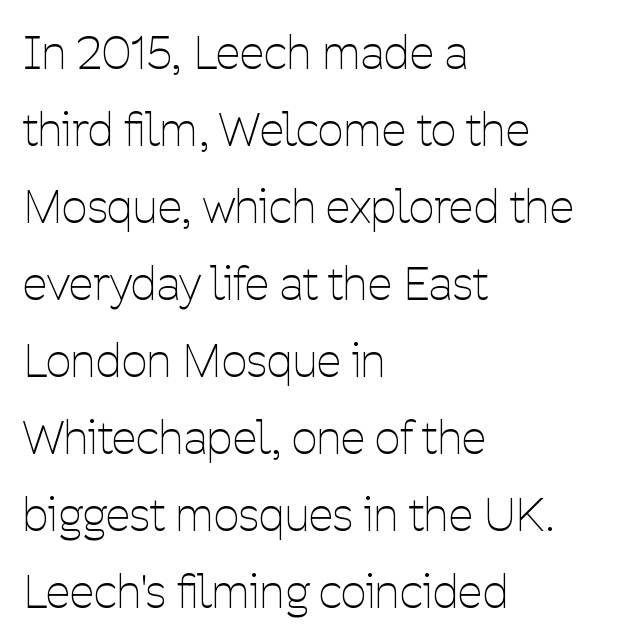
Q: Is the text bold? A: No.
Q: Is the text italic (slanted)? A: No, it is upright.
Q: Is the typeface a serif or a sans-serif typeface? A: Sans-serif.
Q: Is the text underlined? A: No.
Q: How is the paragraph aligned? A: Left-aligned.
Q: Is the spacing between letters normal or unusually wide? A: Normal.
Q: Width (condensed, normal, or wide)? A: Condensed.
Q: Stroke contrast? A: Low.
Q: x-height? A: Medium.
Q: Monospaced? A: No.
